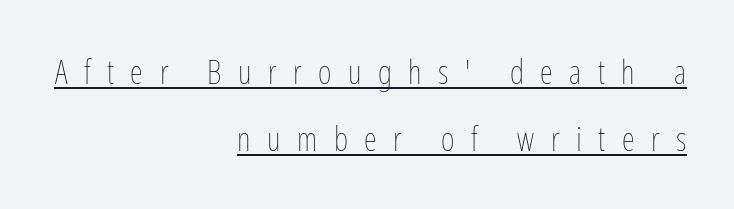
{"italic": "no", "bold": "no", "weight": "thin", "width": "condensed", "stroke_contrast": "low", "x_height": "medium", "monospaced": "no", "underline": "yes", "align": "right", "line_spacing": "loose", "line_spacing_ratio": 2.02, "letter_spacing": "wide", "letter_spacing_em": 0.5, "glyph_px": 33}
